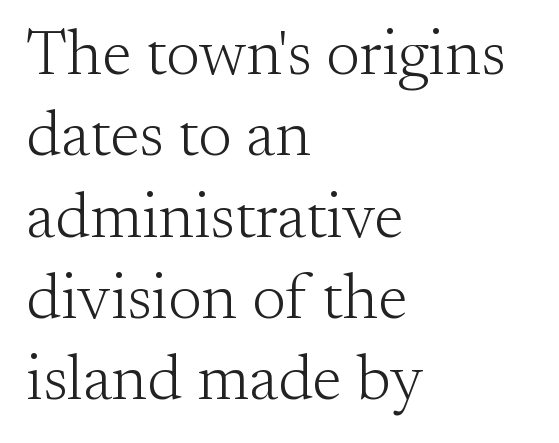
Q: Is the text bold? A: No.
Q: Is the text italic (slanted)? A: No, it is upright.
Q: Is the typeface a serif or a sans-serif typeface? A: Serif.
Q: Is the text underlined? A: No.
Q: How is the paragraph aligned? A: Left-aligned.
Q: Is the spacing between letters normal or unusually wide? A: Normal.
Q: Is the spacing between lines tight, normal or loose? A: Normal.
Q: Width (condensed, normal, or wide)? A: Normal.
Q: Stroke contrast? A: Medium.
Q: x-height? A: Small.
Q: Monospaced? A: No.
